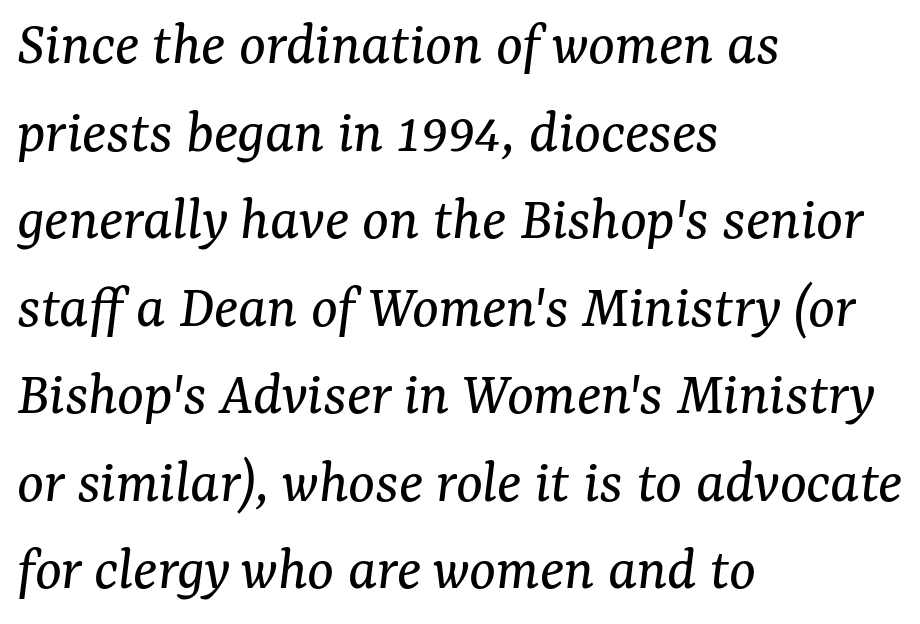
{"serif": "yes", "italic": "yes", "lean": "right", "slant_degrees": 7, "bold": "no", "weight": "regular", "width": "normal", "stroke_contrast": "medium", "x_height": "medium", "monospaced": "no", "underline": "no", "align": "left", "line_spacing": "normal", "line_spacing_ratio": 1.39, "letter_spacing": "normal", "letter_spacing_em": 0.0, "glyph_px": 63}
